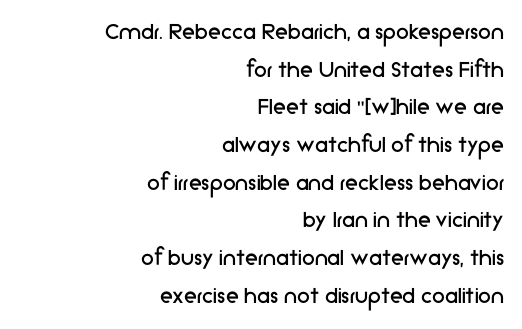
Leading matches the norm, producing a regular column. What stands out about the letter spacing? Nothing — it is the standard amount. The paragraph has a hard right edge and a soft left edge. Check the space under the baseline: it is left empty. Heft: none added — not bold.
